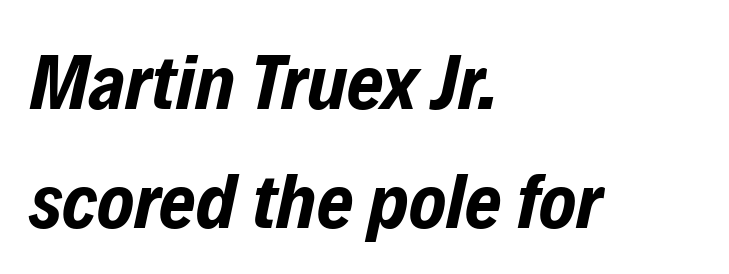
Q: Is the text bold? A: Yes.
Q: Is the text italic (slanted)? A: Yes, it leans right by about 12 degrees.
Q: Is the text underlined? A: No.
Q: How is the paragraph aligned? A: Left-aligned.
Q: Is the spacing between letters normal or unusually wide? A: Normal.
Q: Is the spacing between lines tight, normal or loose? A: Normal.
Q: Width (condensed, normal, or wide)? A: Condensed.
Q: Stroke contrast? A: Low.
Q: x-height? A: Medium.
Q: Monospaced? A: No.
